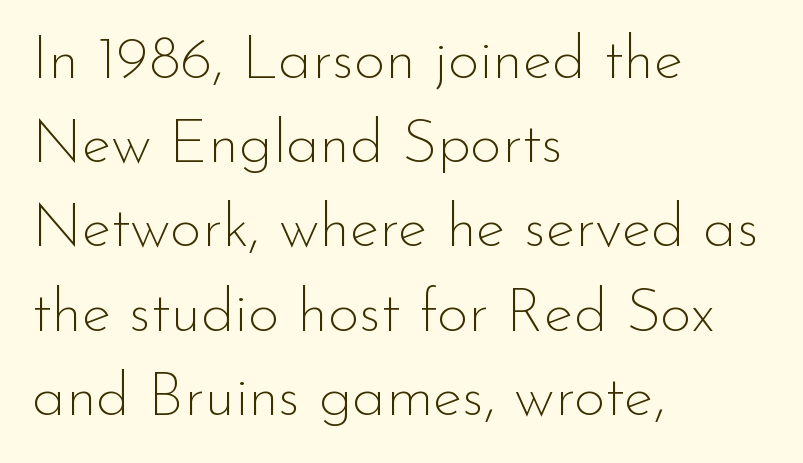
Q: Is the text bold? A: No.
Q: Is the text italic (slanted)? A: No, it is upright.
Q: Is the typeface a serif or a sans-serif typeface? A: Sans-serif.
Q: Is the text underlined? A: No.
Q: How is the paragraph aligned? A: Left-aligned.
Q: Is the spacing between letters normal or unusually wide? A: Normal.
Q: Is the spacing between lines tight, normal or loose? A: Normal.
Q: Width (condensed, normal, or wide)? A: Normal.
Q: Stroke contrast? A: Low.
Q: x-height? A: Small.
Q: Monospaced? A: No.
